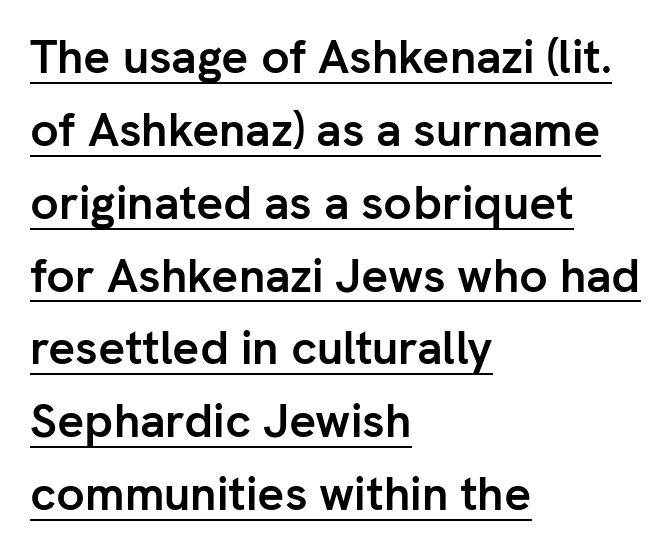
The image shows 47 px semibold sans-serif type, upright; set left-aligned, normal line spacing (1.55x), normal letter spacing, underlined; low stroke contrast and a medium x-height.
